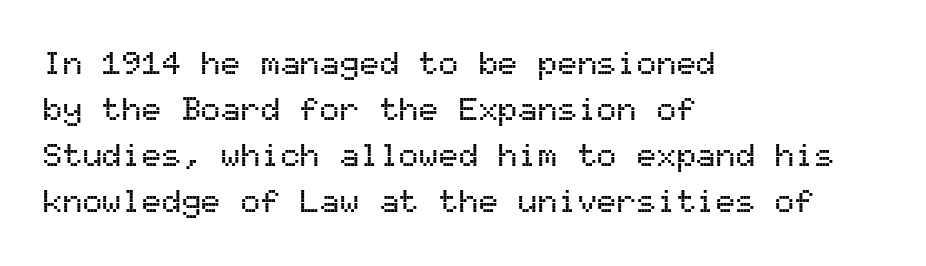
Q: Is the text italic (slanted)? A: No, it is upright.
Q: Is the typeface a serif or a sans-serif typeface? A: Sans-serif.
Q: Is the text underlined? A: No.
Q: How is the paragraph aligned? A: Left-aligned.
Q: Is the spacing between letters normal or unusually wide? A: Normal.
Q: Is the spacing between lines tight, normal or loose? A: Normal.
Q: Width (condensed, normal, or wide)? A: Normal.
Q: Stroke contrast? A: Medium.
Q: x-height? A: Medium.
Q: Monospaced? A: Yes.
